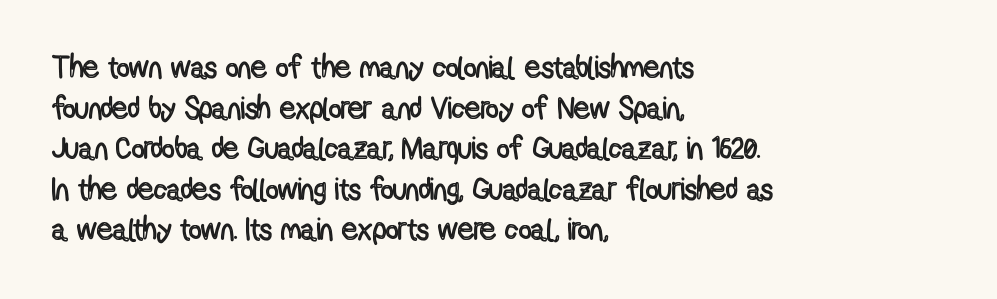
Proportional: the letters do not fall into vertical columns. One glance says typical: line gaps are just what's usual. Descenders hang freely into open space. A classic flush-left, rag-right setting is used for this passage. You could call the tracking neutral — neither tight nor loose. You can tell it's not italic because the verticals are truly vertical.
